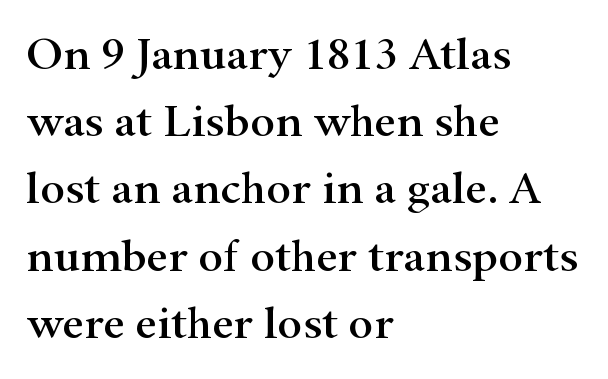
The image shows 47 px wide serif type, upright; set left-aligned, normal line spacing (1.43x), normal letter spacing, not underlined; high stroke contrast and a small x-height.
